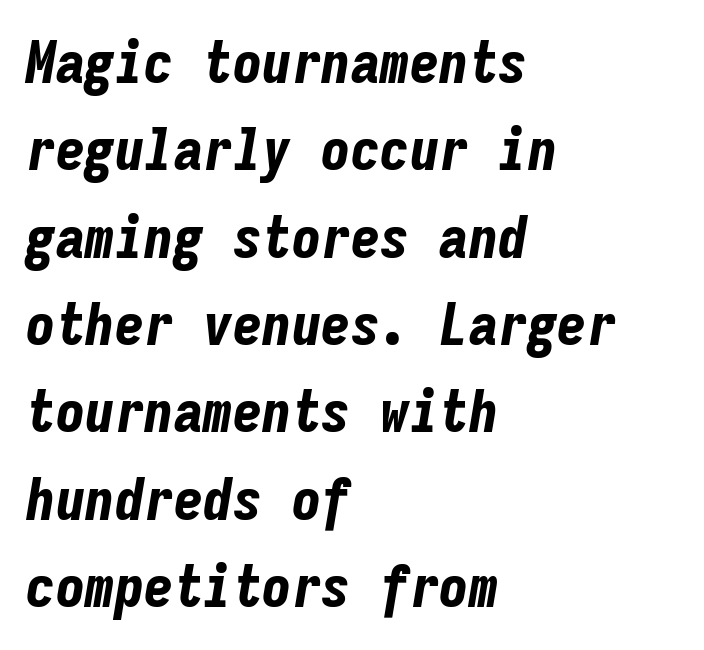
Q: Is the text bold? A: Yes.
Q: Is the text italic (slanted)? A: Yes, it leans right by about 9 degrees.
Q: Is the text underlined? A: No.
Q: How is the paragraph aligned? A: Left-aligned.
Q: Is the spacing between letters normal or unusually wide? A: Normal.
Q: Is the spacing between lines tight, normal or loose? A: Normal.
Q: Width (condensed, normal, or wide)? A: Condensed.
Q: Stroke contrast? A: Low.
Q: x-height? A: Medium.
Q: Monospaced? A: Yes.
